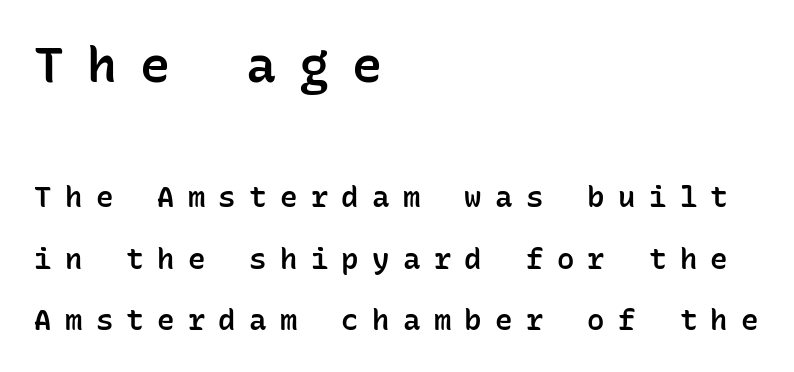
The image shows 50 px semibold sans-serif type, upright, monospaced; set left-aligned, loose line spacing (2.11x), unusually wide letter spacing (+0.46 em), not underlined; the first (top) block is 1.72x larger; low stroke contrast and a medium x-height.
